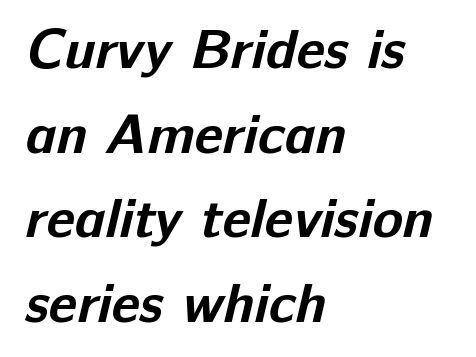
Q: Is the text bold? A: Yes.
Q: Is the typeface a serif or a sans-serif typeface? A: Sans-serif.
Q: Is the text underlined? A: No.
Q: How is the paragraph aligned? A: Left-aligned.
Q: Is the spacing between letters normal or unusually wide? A: Normal.
Q: Is the spacing between lines tight, normal or loose? A: Normal.
Q: Width (condensed, normal, or wide)? A: Normal.
Q: Stroke contrast? A: Low.
Q: x-height? A: Medium.
Q: Monospaced? A: No.
